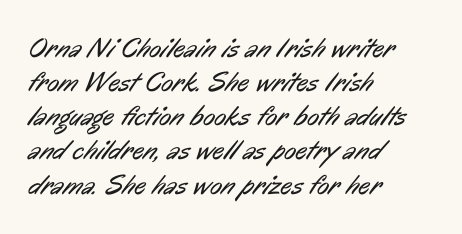
Q: Is the text bold? A: No.
Q: Is the typeface a serif or a sans-serif typeface? A: Sans-serif.
Q: Is the text underlined? A: No.
Q: How is the paragraph aligned? A: Left-aligned.
Q: Is the spacing between letters normal or unusually wide? A: Normal.
Q: Width (condensed, normal, or wide)? A: Condensed.
Q: Stroke contrast? A: Low.
Q: x-height? A: Medium.
Q: Monospaced? A: No.
